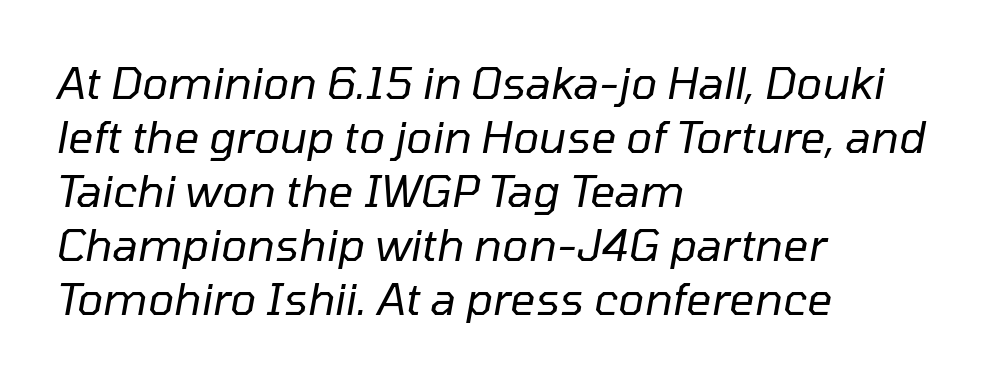
Q: Is the text bold? A: No.
Q: Is the text italic (slanted)? A: Yes, it leans right by about 10 degrees.
Q: Is the text underlined? A: No.
Q: How is the paragraph aligned? A: Left-aligned.
Q: Is the spacing between letters normal or unusually wide? A: Normal.
Q: Width (condensed, normal, or wide)? A: Normal.
Q: Stroke contrast? A: Low.
Q: x-height? A: Medium.
Q: Monospaced? A: No.
